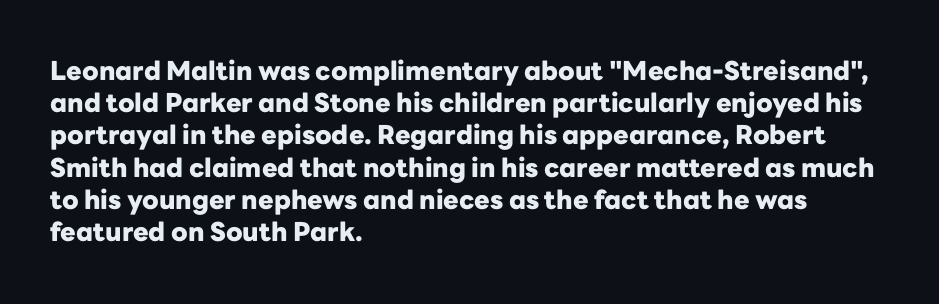
Q: Is the text bold? A: Yes.
Q: Is the text italic (slanted)? A: No, it is upright.
Q: Is the text underlined? A: No.
Q: How is the paragraph aligned? A: Left-aligned.
Q: Is the spacing between letters normal or unusually wide? A: Normal.
